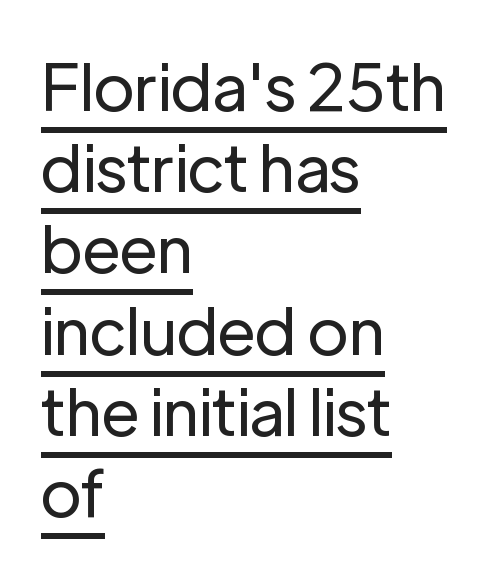
Q: Is the text bold? A: No.
Q: Is the text italic (slanted)? A: No, it is upright.
Q: Is the typeface a serif or a sans-serif typeface? A: Sans-serif.
Q: Is the text underlined? A: Yes.
Q: How is the paragraph aligned? A: Left-aligned.
Q: Is the spacing between letters normal or unusually wide? A: Normal.
Q: Is the spacing between lines tight, normal or loose? A: Normal.
Q: Width (condensed, normal, or wide)? A: Normal.
Q: Stroke contrast? A: Low.
Q: x-height? A: Medium.
Q: Monospaced? A: No.
